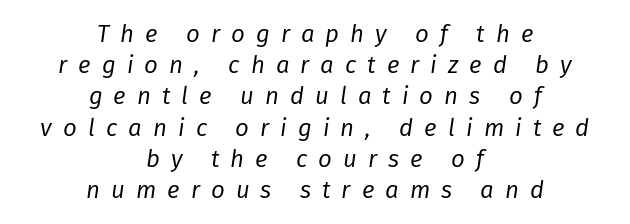
{"italic": "yes", "lean": "right", "slant_degrees": 8, "bold": "no", "underline": "no", "align": "center", "line_spacing": "normal", "line_spacing_ratio": 1.3, "letter_spacing": "wide", "letter_spacing_em": 0.46, "glyph_px": 24}
